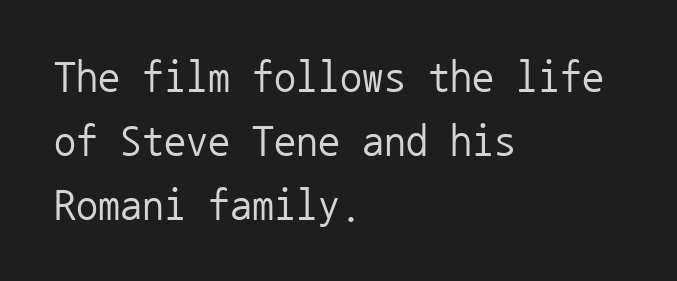
You can tell from the bare stems that sans-serif type was used. One-word summary of the alignment: left. The letters stand upright; this is a roman face. The face looks like a standard text weight, possibly lighter. The rendering uses typewriter-style spacing with identical character cells. Regular leading.
